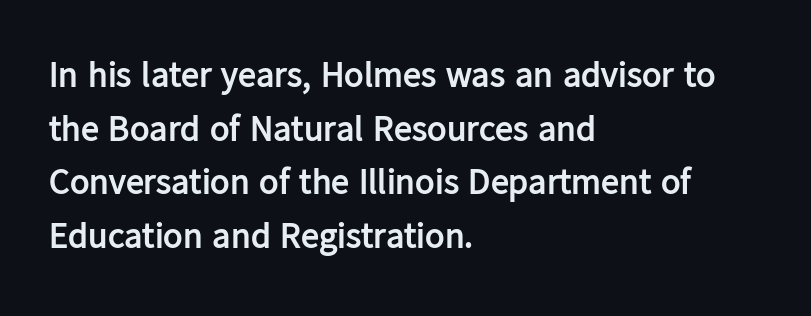
The image shows 36 px semibold sans-serif type, upright; set left-aligned, normal line spacing (1.49x), normal letter spacing, not underlined; low stroke contrast and a medium x-height.
